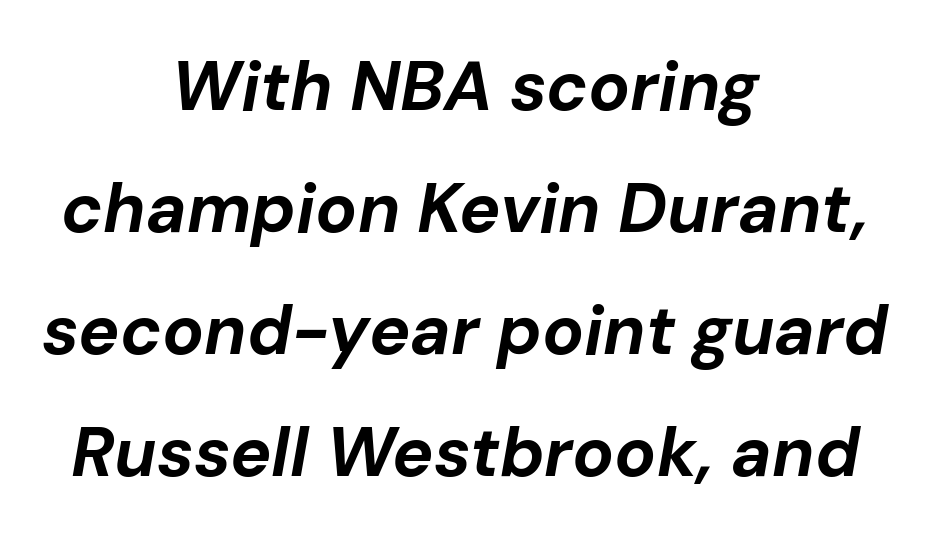
{"italic": "yes", "lean": "right", "slant_degrees": 10, "bold": "yes", "weight": "bold", "width": "normal", "stroke_contrast": "low", "x_height": "medium", "monospaced": "no", "underline": "no", "align": "center", "line_spacing_ratio": 1.77, "letter_spacing": "normal", "letter_spacing_em": 0.0, "glyph_px": 69}
